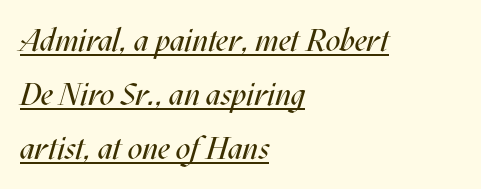
{"italic": "yes", "lean": "right", "slant_degrees": 17, "bold": "no", "weight": "regular", "width": "condensed", "stroke_contrast": "medium", "x_height": "large", "monospaced": "no", "underline": "yes", "align": "left", "line_spacing": "normal", "line_spacing_ratio": 1.69, "letter_spacing": "normal", "letter_spacing_em": 0.0, "glyph_px": 32}
